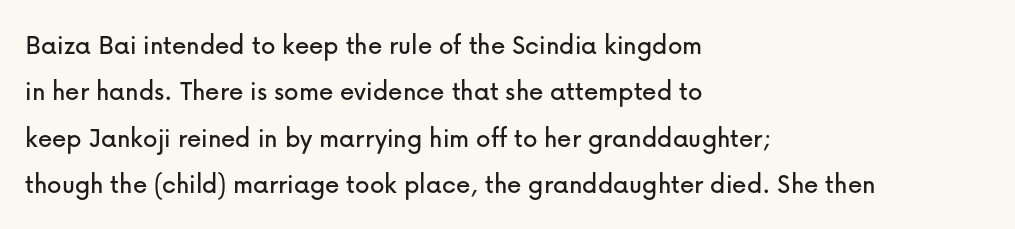
{"serif": "no", "italic": "no", "width": "normal", "stroke_contrast": "low", "x_height": "medium", "monospaced": "no", "underline": "no", "align": "left", "line_spacing": "normal", "line_spacing_ratio": 1.6, "letter_spacing": "normal", "letter_spacing_em": 0.0, "glyph_px": 29}
